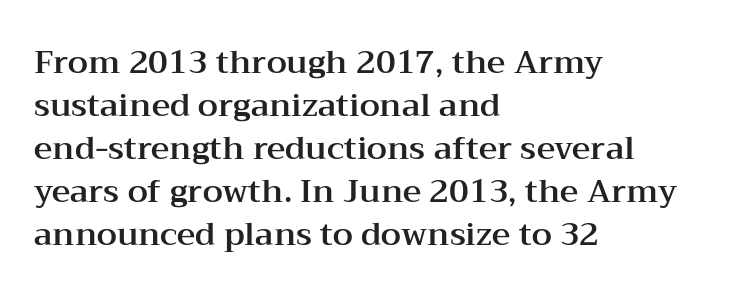
{"serif": "yes", "italic": "no", "width": "wide", "stroke_contrast": "medium", "x_height": "medium", "monospaced": "no", "underline": "no", "align": "left", "line_spacing": "normal", "line_spacing_ratio": 1.34, "letter_spacing": "normal", "letter_spacing_em": 0.0, "glyph_px": 32}
